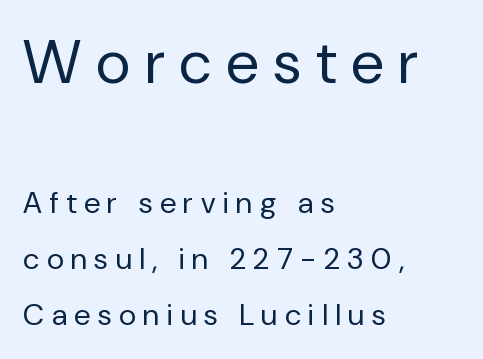
{"serif": "no", "italic": "no", "bold": "no", "weight": "regular", "width": "normal", "stroke_contrast": "low", "x_height": "medium", "monospaced": "no", "underline": "no", "align": "left", "line_spacing_ratio": 1.87, "letter_spacing": "wide", "letter_spacing_em": 0.25, "larger_block": "first", "size_ratio": 2.0, "glyph_px": 60}
